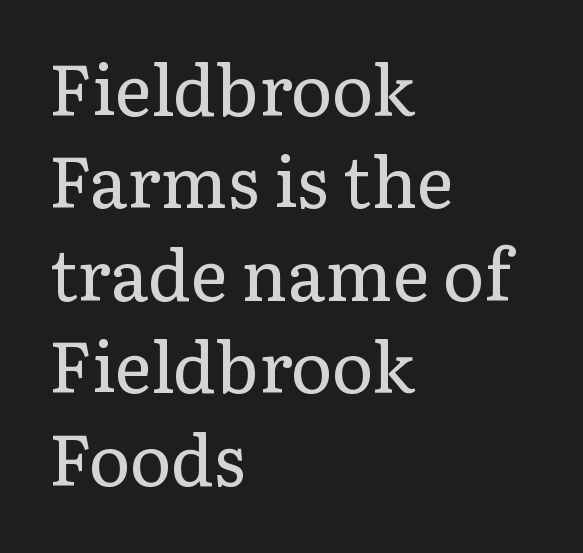
Q: Is the text bold? A: No.
Q: Is the text italic (slanted)? A: No, it is upright.
Q: Is the typeface a serif or a sans-serif typeface? A: Serif.
Q: Is the text underlined? A: No.
Q: How is the paragraph aligned? A: Left-aligned.
Q: Is the spacing between letters normal or unusually wide? A: Normal.
Q: Is the spacing between lines tight, normal or loose? A: Normal.
Q: Width (condensed, normal, or wide)? A: Normal.
Q: Stroke contrast? A: Low.
Q: x-height? A: Medium.
Q: Monospaced? A: No.
